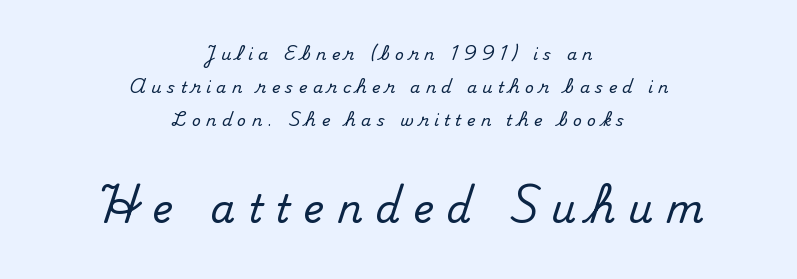
{"serif": "yes", "width": "normal", "stroke_contrast": "medium", "x_height": "small", "monospaced": "no", "underline": "no", "align": "center", "line_spacing": "loose", "line_spacing_ratio": 2.06, "letter_spacing": "wide", "letter_spacing_em": 0.33, "larger_block": "second", "size_ratio": 2.44, "glyph_px": 39}
